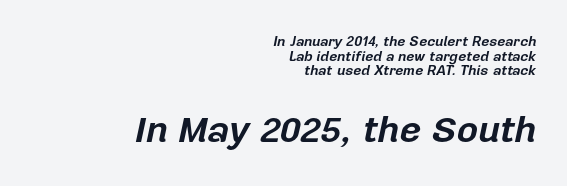
The image shows 37 px bold type, italic (leaning right); set right-aligned, tight line spacing (1.04x), normal letter spacing, not underlined; the second (bottom) block is 2.64x larger; low stroke contrast and a medium x-height.
